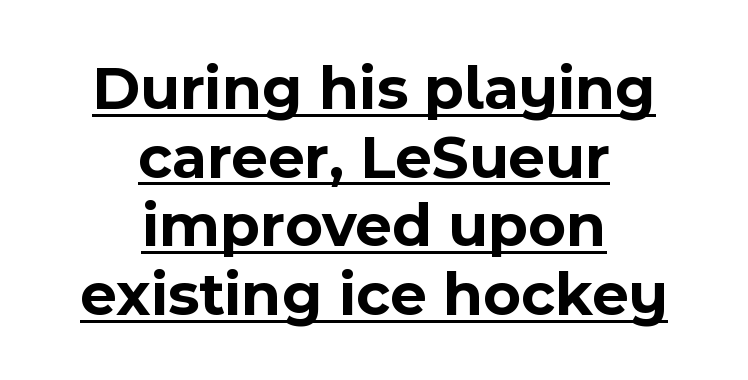
The image shows 63 px bold sans-serif type, upright; set centered, tight line spacing (1.09x), normal letter spacing, underlined; a medium x-height.
